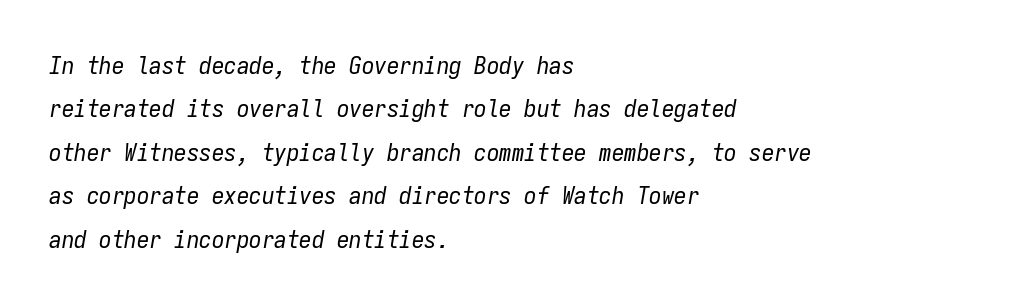
{"italic": "yes", "lean": "right", "slant_degrees": 9, "bold": "no", "underline": "no", "align": "left", "line_spacing_ratio": 1.74, "letter_spacing": "normal", "letter_spacing_em": 0.0, "glyph_px": 25}
